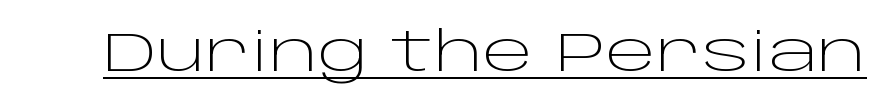
The image shows 54 px light, wide sans-serif type, upright; set normal letter spacing, underlined; low stroke contrast and a large x-height.
